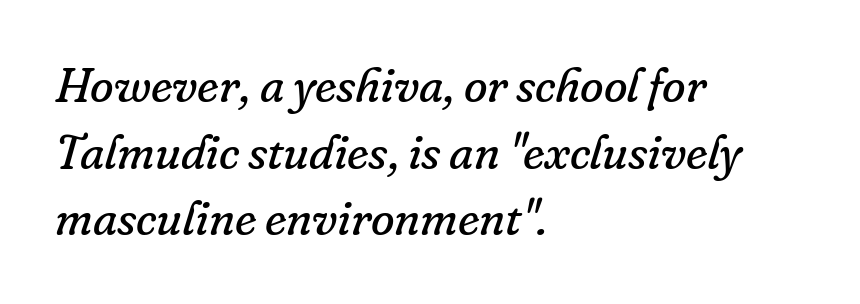
Q: Is the text bold? A: No.
Q: Is the text italic (slanted)? A: Yes, it leans right by about 16 degrees.
Q: Is the typeface a serif or a sans-serif typeface? A: Serif.
Q: Is the text underlined? A: No.
Q: How is the paragraph aligned? A: Left-aligned.
Q: Is the spacing between letters normal or unusually wide? A: Normal.
Q: Is the spacing between lines tight, normal or loose? A: Normal.
Q: Width (condensed, normal, or wide)? A: Normal.
Q: Stroke contrast? A: Low.
Q: x-height? A: Small.
Q: Monospaced? A: No.
